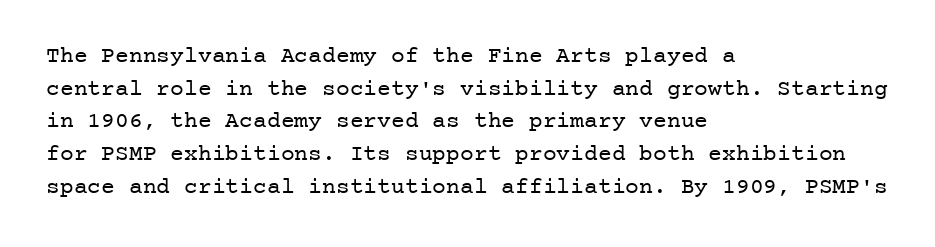
Q: Is the text bold? A: No.
Q: Is the text italic (slanted)? A: No, it is upright.
Q: Is the text underlined? A: No.
Q: How is the paragraph aligned? A: Left-aligned.
Q: Is the spacing between letters normal or unusually wide? A: Normal.
Q: Is the spacing between lines tight, normal or loose? A: Normal.
